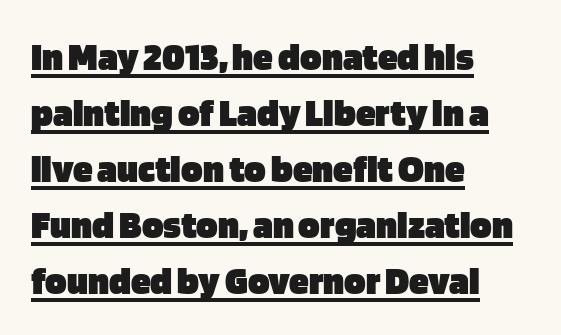
The image shows 40 px heavy sans-serif type, upright; set left-aligned, normal line spacing (1.4x), normal letter spacing, underlined; low stroke contrast and a large x-height.
